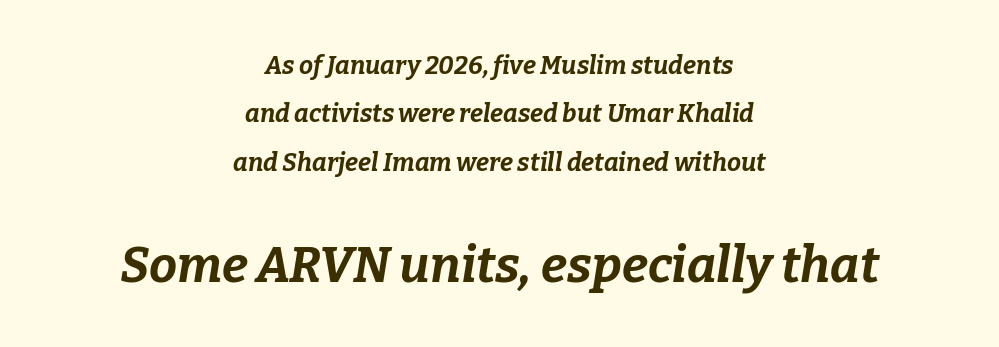
The image shows 50 px bold type, italic (leaning right); set centered, loose line spacing (1.94x), normal letter spacing, not underlined; the second (bottom) block is 2.0x larger; low stroke contrast and a medium x-height.
